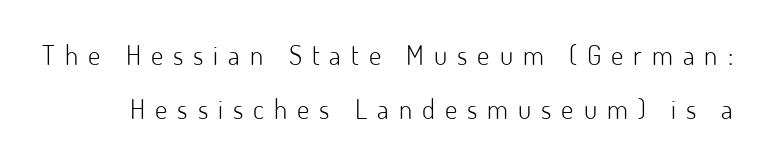
{"italic": "no", "bold": "no", "underline": "no", "line_spacing": "loose", "line_spacing_ratio": 2.0, "letter_spacing": "wide", "letter_spacing_em": 0.37, "glyph_px": 27}
